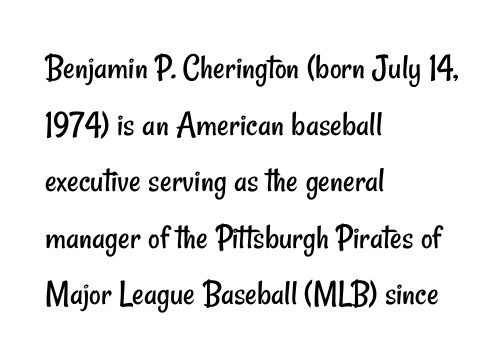
Each letter keeps its own natural width here, so spacing adapts to shape. Unmarked baselines from the first word to the last. No heavy texture on the line: the type isn't bold. This sample uses a sans-serif face. The leading is moderate, giving the passage an even texture.
